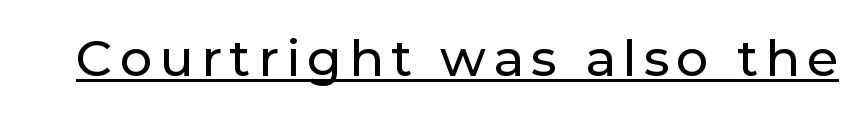
{"serif": "no", "italic": "no", "width": "normal", "stroke_contrast": "low", "x_height": "medium", "monospaced": "no", "underline": "yes", "glyph_px": 51}
